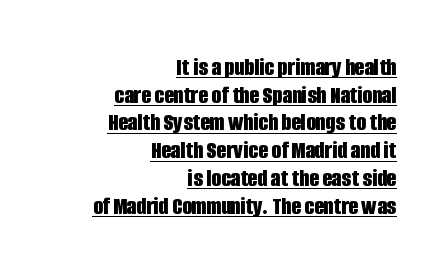
A typesetter would call this zero additional tracking. Leading: reduced. Every stem runs plumb, perpendicular to the baseline. This rendering features underlined lettering. Emphasis by weight is at full strength: bold. Visually the block forms a straight wall on the right and a jagged coastline on the left.
